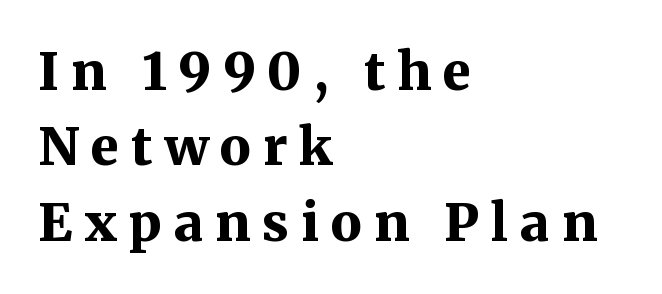
Q: Is the text bold? A: Yes.
Q: Is the text italic (slanted)? A: No, it is upright.
Q: Is the typeface a serif or a sans-serif typeface? A: Serif.
Q: Is the text underlined? A: No.
Q: How is the paragraph aligned? A: Left-aligned.
Q: Is the spacing between letters normal or unusually wide? A: Unusually wide.
Q: Is the spacing between lines tight, normal or loose? A: Normal.
Q: Width (condensed, normal, or wide)? A: Normal.
Q: Stroke contrast? A: Medium.
Q: x-height? A: Medium.
Q: Monospaced? A: No.
